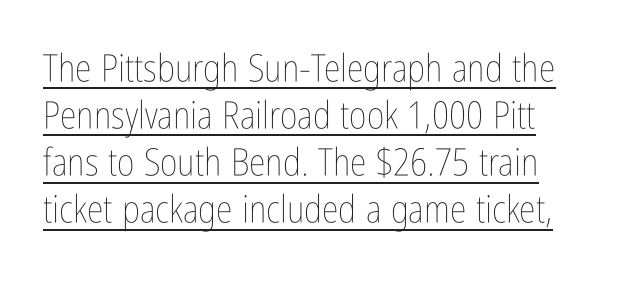
Q: Is the text bold? A: No.
Q: Is the text italic (slanted)? A: No, it is upright.
Q: Is the text underlined? A: Yes.
Q: Is the spacing between letters normal or unusually wide? A: Normal.
Q: Width (condensed, normal, or wide)? A: Condensed.
Q: Stroke contrast? A: Low.
Q: x-height? A: Medium.
Q: Monospaced? A: No.
